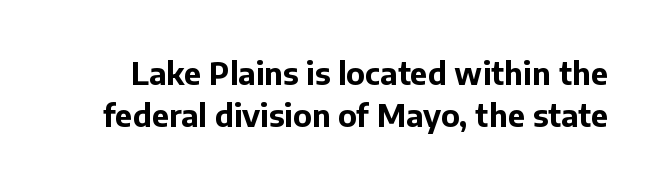
Q: Is the text bold? A: Yes.
Q: Is the text italic (slanted)? A: No, it is upright.
Q: Is the typeface a serif or a sans-serif typeface? A: Sans-serif.
Q: Is the text underlined? A: No.
Q: Is the spacing between letters normal or unusually wide? A: Normal.
Q: Is the spacing between lines tight, normal or loose? A: Normal.
Q: Width (condensed, normal, or wide)? A: Normal.
Q: Stroke contrast? A: Low.
Q: x-height? A: Medium.
Q: Monospaced? A: No.
